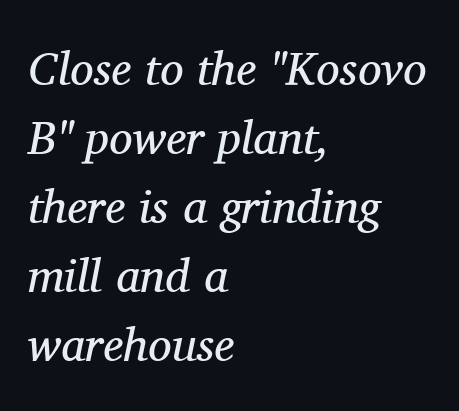
Glance below the letters and you will spot only blank space. Baseline-to-baseline distance is the conventional proportion of letter height. The type family on display is of the serif kind. Stems and bowls with no extra thickness — not bold.
